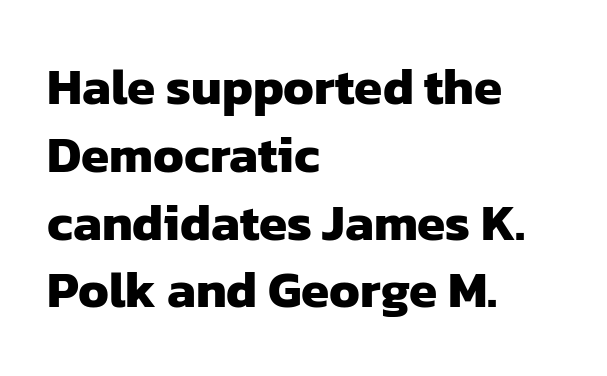
Q: Is the text bold? A: Yes.
Q: Is the typeface a serif or a sans-serif typeface? A: Sans-serif.
Q: Is the text underlined? A: No.
Q: How is the paragraph aligned? A: Left-aligned.
Q: Is the spacing between letters normal or unusually wide? A: Normal.
Q: Is the spacing between lines tight, normal or loose? A: Normal.
Q: Width (condensed, normal, or wide)? A: Normal.
Q: Stroke contrast? A: Low.
Q: x-height? A: Medium.
Q: Monospaced? A: No.
